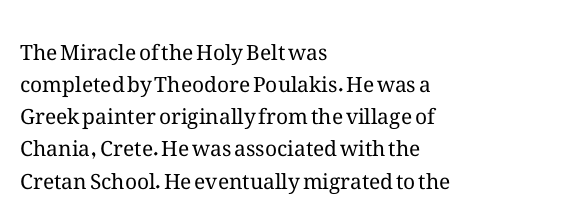
{"italic": "no", "bold": "no", "underline": "no", "align": "left", "line_spacing": "normal", "line_spacing_ratio": 1.53, "letter_spacing": "normal", "letter_spacing_em": 0.0, "glyph_px": 21}
